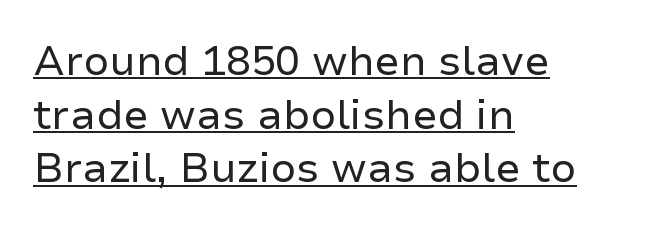
{"serif": "no", "italic": "no", "bold": "no", "weight": "regular", "width": "normal", "stroke_contrast": "low", "x_height": "medium", "monospaced": "no", "underline": "yes", "align": "left", "line_spacing": "normal", "line_spacing_ratio": 1.31, "letter_spacing": "normal", "letter_spacing_em": 0.0, "glyph_px": 41}
